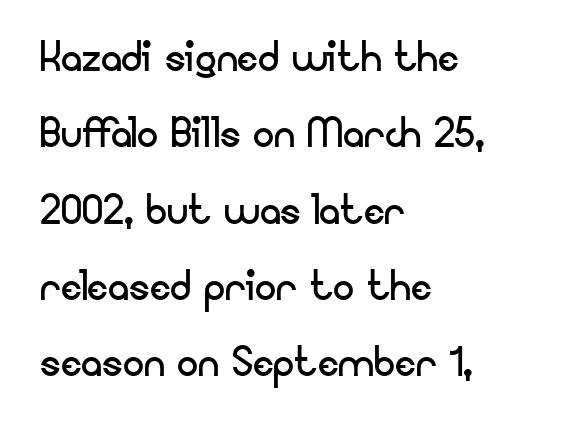
In CSS terms this would be text-align: left. Examine the stroke ends and you'll find no serifs. A roman cut, with each character standing at attention. The rendering uses natural spacing where letterforms have individual widths. The letters sit at their default tracking, neither squeezed nor spread. Check under the words: just untouched page.
